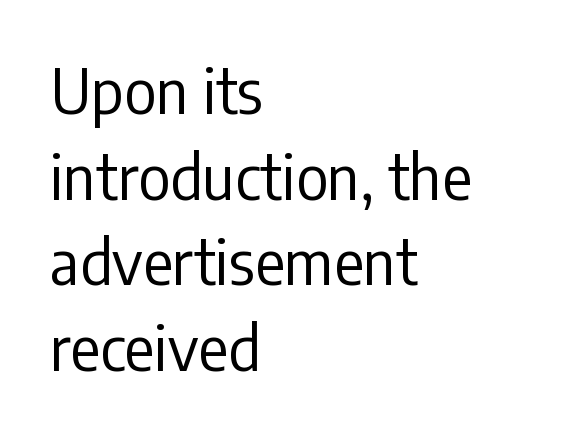
{"serif": "no", "italic": "no", "bold": "no", "weight": "regular", "width": "condensed", "stroke_contrast": "low", "x_height": "medium", "monospaced": "no", "underline": "no", "align": "left", "line_spacing": "normal", "line_spacing_ratio": 1.38, "letter_spacing": "normal", "letter_spacing_em": 0.0, "glyph_px": 62}
